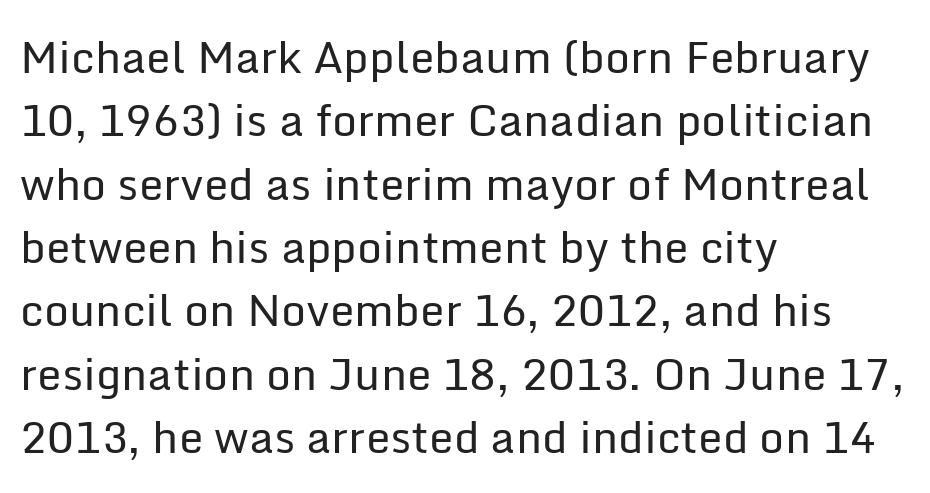
The image shows 44 px regular-weight sans-serif type, upright; set left-aligned, normal line spacing (1.44x), normal letter spacing, not underlined; low stroke contrast and a medium x-height.
